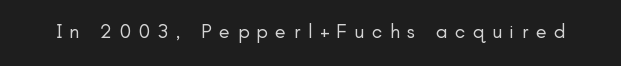
{"italic": "no", "bold": "no", "underline": "no", "letter_spacing": "wide", "letter_spacing_em": 0.38, "glyph_px": 20}
